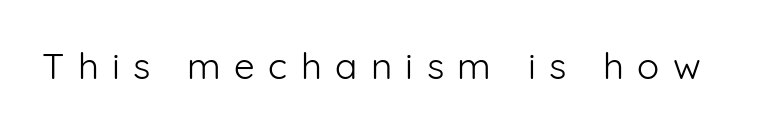
Serifs: no, the terminals of the letterforms are clean. The font's upright variant was chosen for this text. The space directly below the letters is spotless. The typeface has the unassuming heft of standard copy or less. Note the varied advance widths — an 'i' is clearly narrower than an 'm'.
